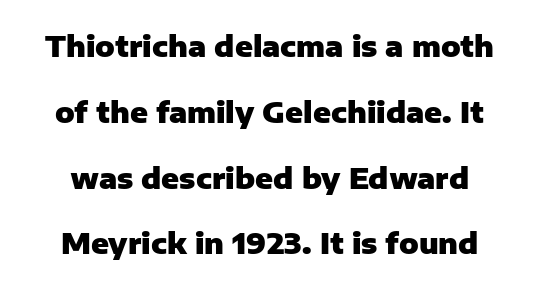
{"serif": "no", "italic": "no", "bold": "yes", "weight": "heavy", "width": "normal", "stroke_contrast": "low", "x_height": "medium", "monospaced": "no", "underline": "no", "line_spacing": "loose", "line_spacing_ratio": 2.27, "letter_spacing": "normal", "letter_spacing_em": 0.0, "glyph_px": 29}
